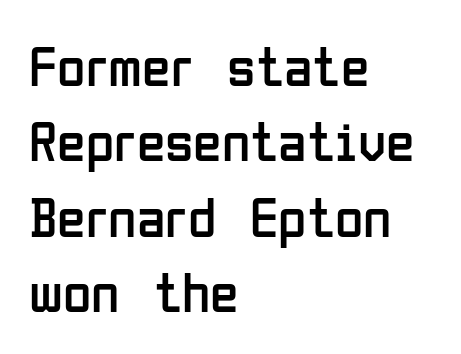
{"serif": "no", "italic": "no", "bold": "no", "weight": "regular", "width": "condensed", "stroke_contrast": "low", "x_height": "medium", "monospaced": "no", "underline": "no", "align": "left", "line_spacing": "normal", "line_spacing_ratio": 1.3, "letter_spacing": "normal", "letter_spacing_em": 0.0, "glyph_px": 58}
